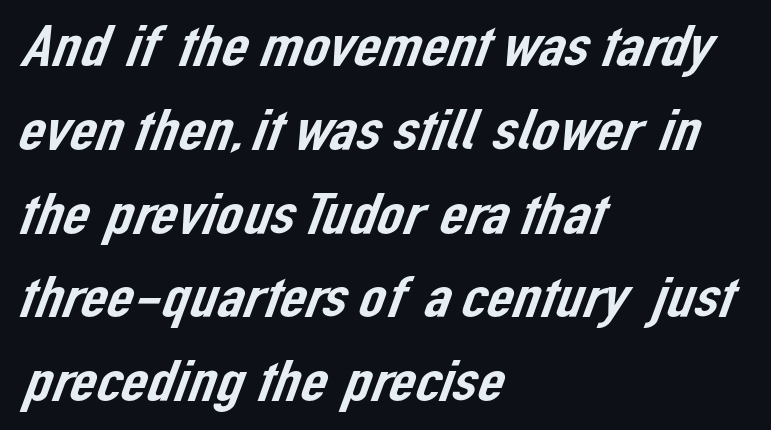
The image shows 59 px sans-serif type; set left-aligned, normal line spacing (1.42x), normal letter spacing, not underlined; low stroke contrast and a medium x-height.
